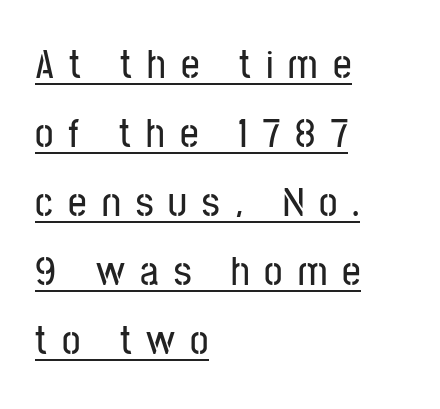
Is this a fixed-width face? No — the glyphs have proportional, varying widths. In CSS terms this would be text-align: left. Substantial extra tracking has been applied to these lines. Check the space under the baseline: a stroke is drawn there. Regarding leading, the lines here are spaced in the standard way. The characters display no serif detailing; their extremities are plain.
